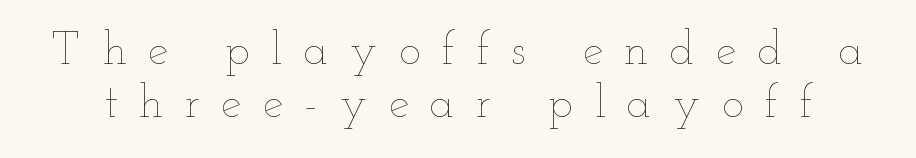
Q: Is the text bold? A: No.
Q: Is the text italic (slanted)? A: No, it is upright.
Q: Is the text underlined? A: No.
Q: Is the spacing between letters normal or unusually wide? A: Unusually wide.
Q: Is the spacing between lines tight, normal or loose? A: Tight.
Q: Width (condensed, normal, or wide)? A: Wide.
Q: Stroke contrast? A: Low.
Q: x-height? A: Small.
Q: Monospaced? A: No.
